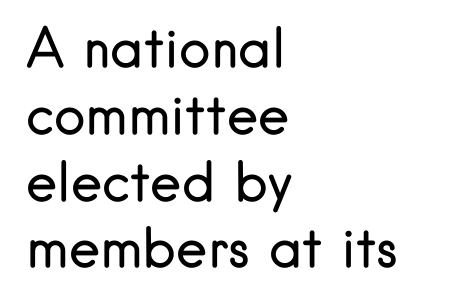
{"serif": "no", "italic": "no", "bold": "no", "weight": "regular", "width": "normal", "stroke_contrast": "low", "x_height": "small", "monospaced": "no", "underline": "no", "align": "left", "line_spacing": "normal", "line_spacing_ratio": 1.26, "letter_spacing": "normal", "letter_spacing_em": 0.0, "glyph_px": 53}
